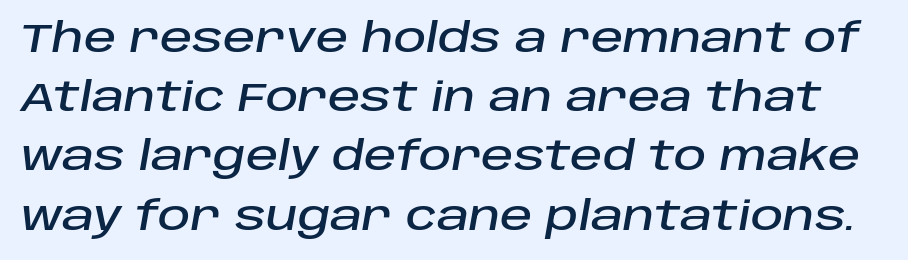
{"italic": "yes", "lean": "right", "slant_degrees": 10, "width": "normal", "stroke_contrast": "low", "x_height": "large", "monospaced": "no", "underline": "no", "line_spacing": "normal", "line_spacing_ratio": 1.48, "letter_spacing": "normal", "letter_spacing_em": 0.0, "glyph_px": 40}
